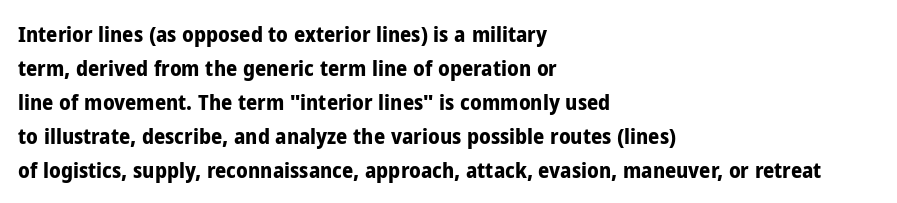
{"italic": "no", "bold": "yes", "underline": "no", "align": "left", "line_spacing": "normal", "line_spacing_ratio": 1.54, "letter_spacing": "normal", "letter_spacing_em": 0.0, "glyph_px": 22}
